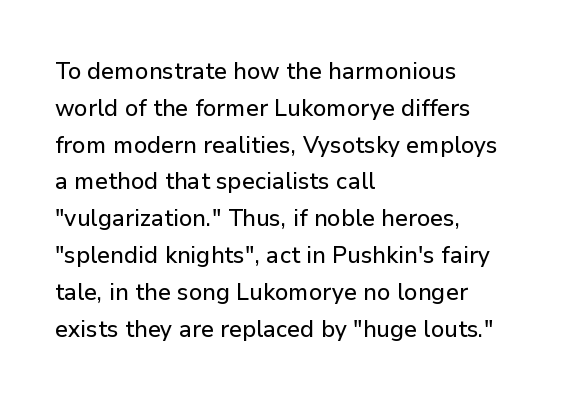
The image shows 23 px text type, upright; set left-aligned, normal line spacing (1.6x), normal letter spacing, not underlined.
